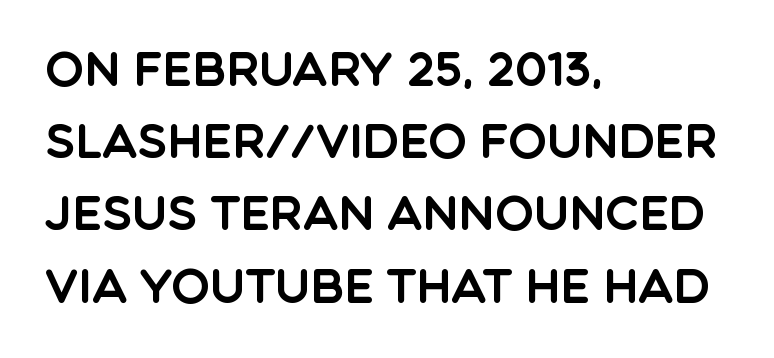
This rendering features lettering with no underline. Note: no serifs on the glyphs. The axis of the letterforms is exactly vertical. The paragraph shown leans on its left margin. The designer left line spacing at the default.
